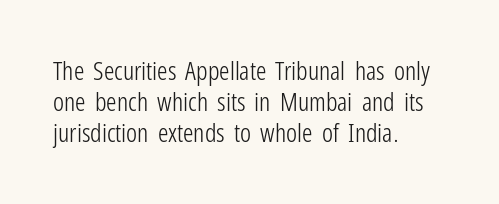
{"italic": "no", "bold": "no", "underline": "no", "align": "left", "line_spacing_ratio": 1.2, "letter_spacing": "normal", "letter_spacing_em": 0.0, "glyph_px": 26}
